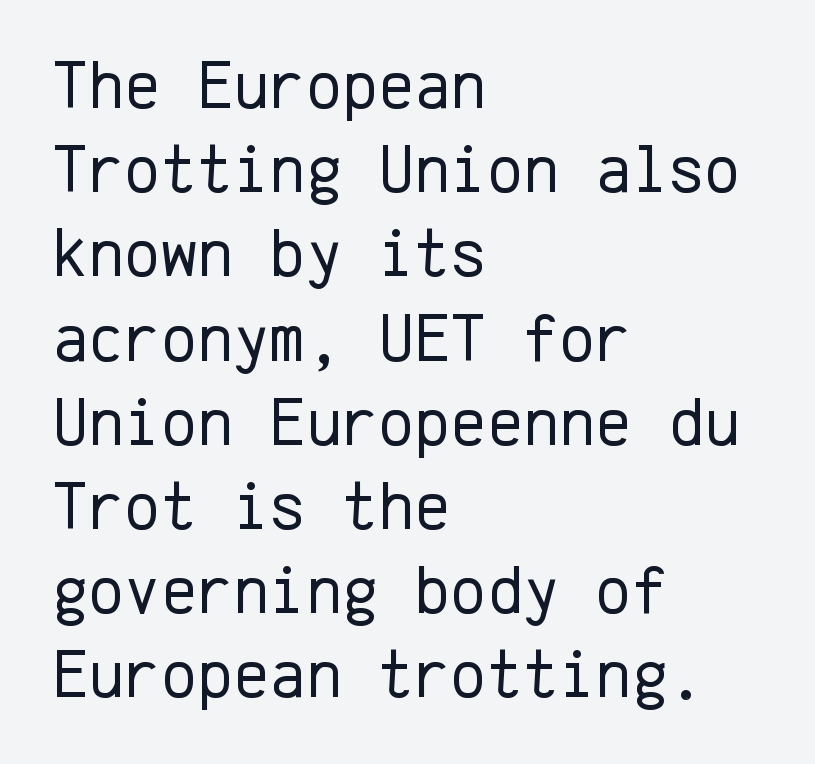
The image shows 69 px regular-weight sans-serif type, upright, monospaced; set left-aligned, line spacing 1.22x, normal letter spacing, not underlined; low stroke contrast and a medium x-height.
